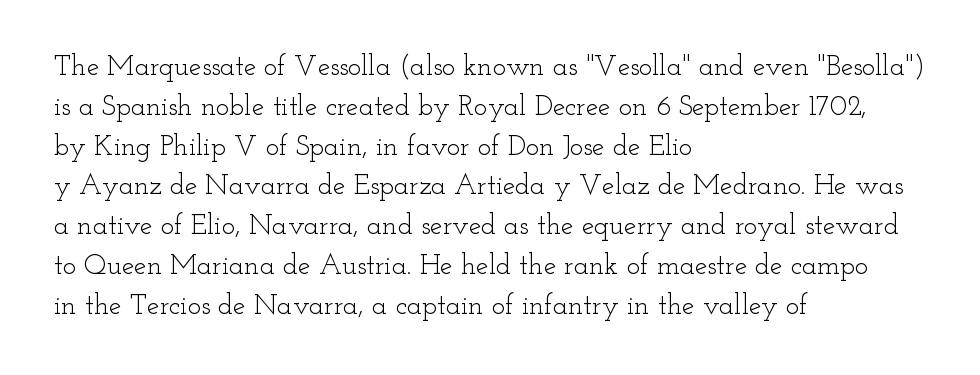
{"serif": "yes", "italic": "no", "bold": "no", "weight": "light", "width": "wide", "stroke_contrast": "low", "x_height": "small", "monospaced": "no", "underline": "no", "align": "left", "line_spacing": "normal", "line_spacing_ratio": 1.42, "letter_spacing": "normal", "letter_spacing_em": 0.0, "glyph_px": 28}
